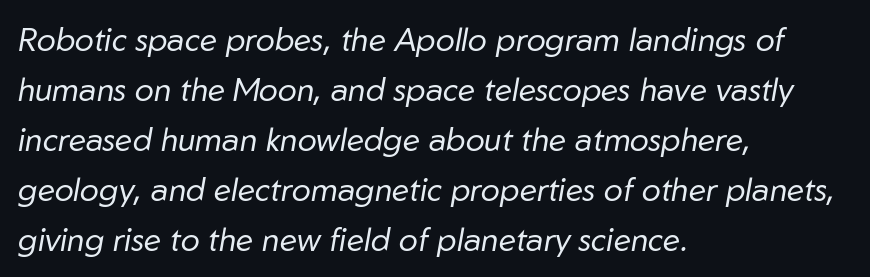
The image shows 32 px regular-weight type, italic (leaning right); set left-aligned, normal line spacing (1.56x), normal letter spacing, not underlined; low stroke contrast and a medium x-height.
